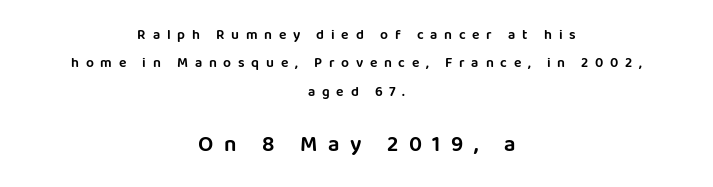
The image shows 22 px text type, upright; set centered, loose line spacing (2.03x), unusually wide letter spacing (+0.48 em), not underlined; the second (bottom) block is 1.57x larger.
